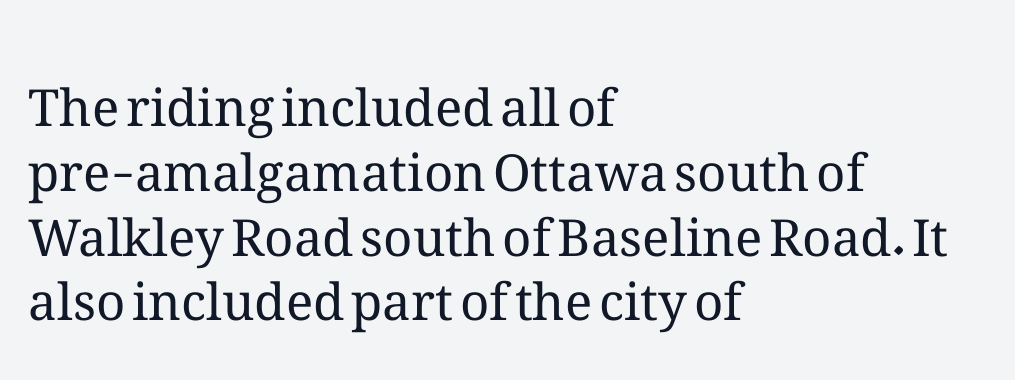
{"italic": "no", "bold": "no", "weight": "regular", "width": "normal", "stroke_contrast": "medium", "x_height": "medium", "monospaced": "no", "underline": "no", "align": "left", "line_spacing": "normal", "line_spacing_ratio": 1.27, "letter_spacing": "normal", "letter_spacing_em": 0.0, "glyph_px": 51}
